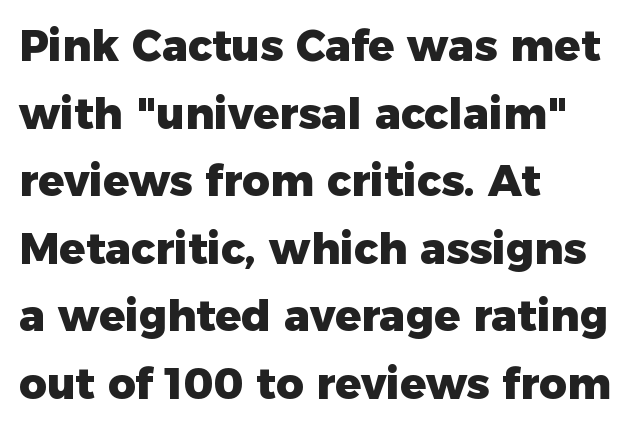
{"serif": "no", "italic": "no", "bold": "yes", "weight": "heavy", "width": "normal", "stroke_contrast": "low", "x_height": "medium", "monospaced": "no", "underline": "no", "align": "left", "line_spacing": "normal", "line_spacing_ratio": 1.57, "letter_spacing": "normal", "letter_spacing_em": 0.0, "glyph_px": 43}
